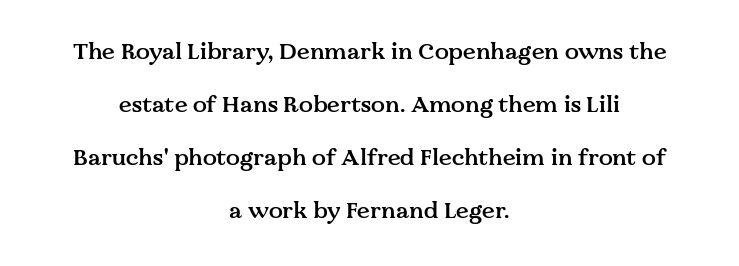
Q: Is the text bold? A: Semi-bold.
Q: Is the text italic (slanted)? A: No, it is upright.
Q: Is the text underlined? A: No.
Q: How is the paragraph aligned? A: Centered.
Q: Is the spacing between letters normal or unusually wide? A: Normal.
Q: Is the spacing between lines tight, normal or loose? A: Loose.
